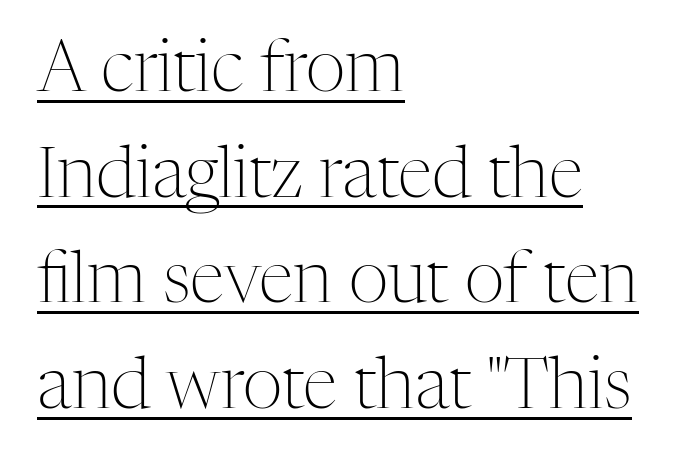
Q: Is the text bold? A: No.
Q: Is the text italic (slanted)? A: No, it is upright.
Q: Is the typeface a serif or a sans-serif typeface? A: Serif.
Q: Is the text underlined? A: Yes.
Q: How is the paragraph aligned? A: Left-aligned.
Q: Is the spacing between letters normal or unusually wide? A: Normal.
Q: Is the spacing between lines tight, normal or loose? A: Normal.
Q: Width (condensed, normal, or wide)? A: Normal.
Q: Stroke contrast? A: Medium.
Q: x-height? A: Medium.
Q: Monospaced? A: No.
